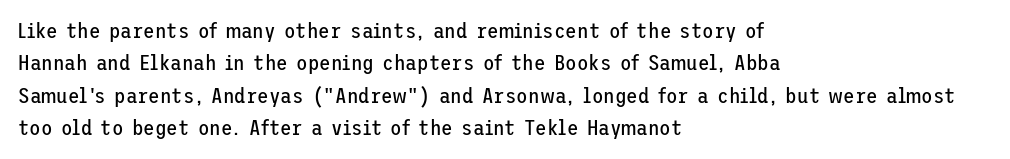
The image shows 21 px text type, upright; set left-aligned, normal line spacing (1.54x), normal letter spacing, not underlined.
